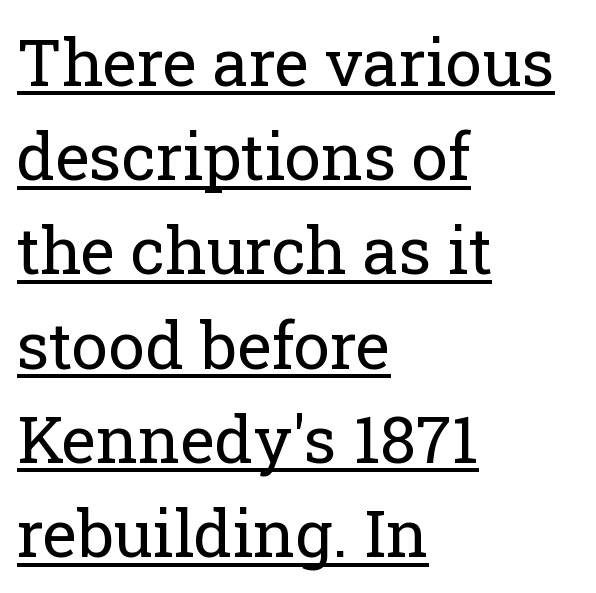
The image shows 65 px regular-weight serif type, upright; set left-aligned, normal line spacing (1.45x), normal letter spacing, underlined; low stroke contrast and a medium x-height.
